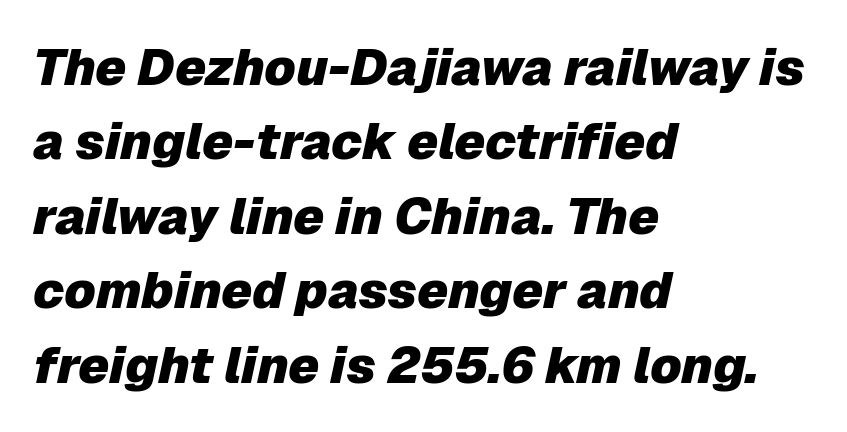
Q: Is the text bold? A: Yes.
Q: Is the text italic (slanted)? A: Yes, it leans right by about 12 degrees.
Q: Is the text underlined? A: No.
Q: How is the paragraph aligned? A: Left-aligned.
Q: Is the spacing between letters normal or unusually wide? A: Normal.
Q: Is the spacing between lines tight, normal or loose? A: Normal.
Q: Width (condensed, normal, or wide)? A: Normal.
Q: Stroke contrast? A: Low.
Q: x-height? A: Medium.
Q: Monospaced? A: No.
